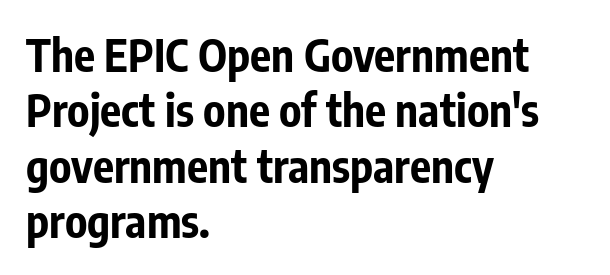
The ragged edge is on the right, which tells us the setting is flush left. Posture: straight, roman, zero tilt. The rendering uses a moderate line-height, typical for paragraphs. Anything drawn beneath the words? Only blank space. Type style note: lacks serifs.
